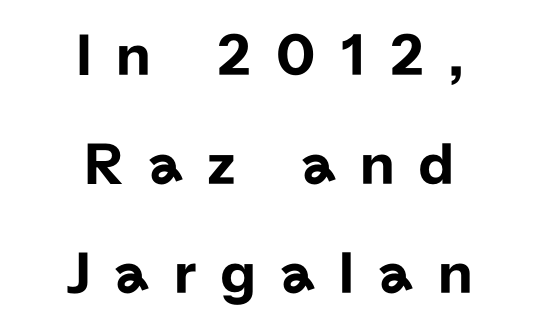
Q: Is the text italic (slanted)? A: No, it is upright.
Q: Is the typeface a serif or a sans-serif typeface? A: Sans-serif.
Q: Is the text underlined? A: No.
Q: How is the paragraph aligned? A: Centered.
Q: Is the spacing between letters normal or unusually wide? A: Unusually wide.
Q: Width (condensed, normal, or wide)? A: Normal.
Q: Stroke contrast? A: Low.
Q: x-height? A: Medium.
Q: Monospaced? A: No.
